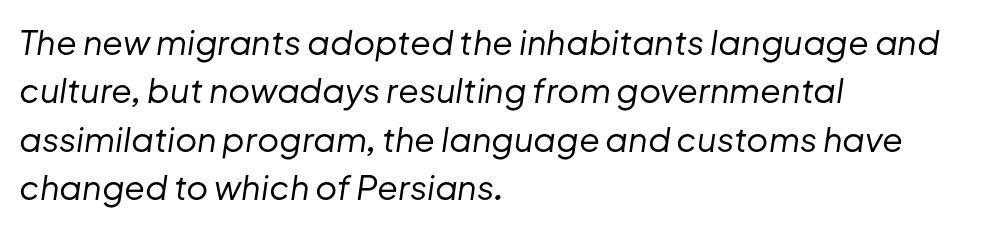
The image shows 34 px regular-weight type, italic (leaning right); set left-aligned, normal line spacing (1.42x), normal letter spacing, not underlined; low stroke contrast and a medium x-height.
